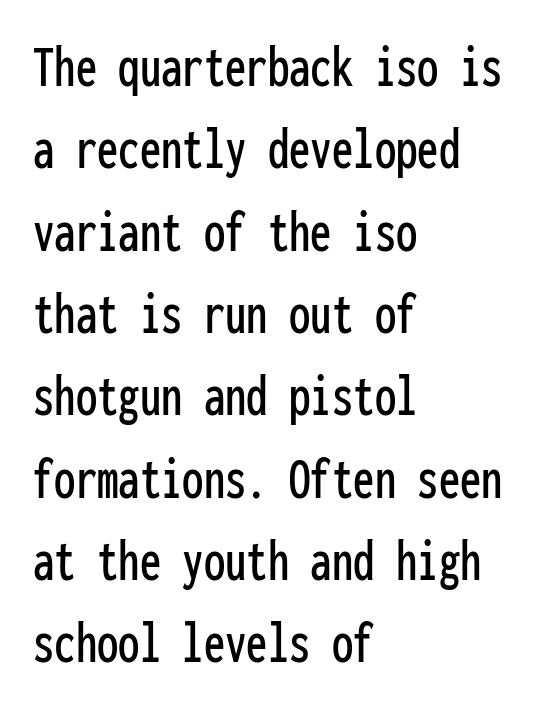
The image shows 61 px condensed sans-serif type, upright, monospaced; set left-aligned, normal line spacing (1.35x), normal letter spacing, not underlined; low stroke contrast and a medium x-height.
